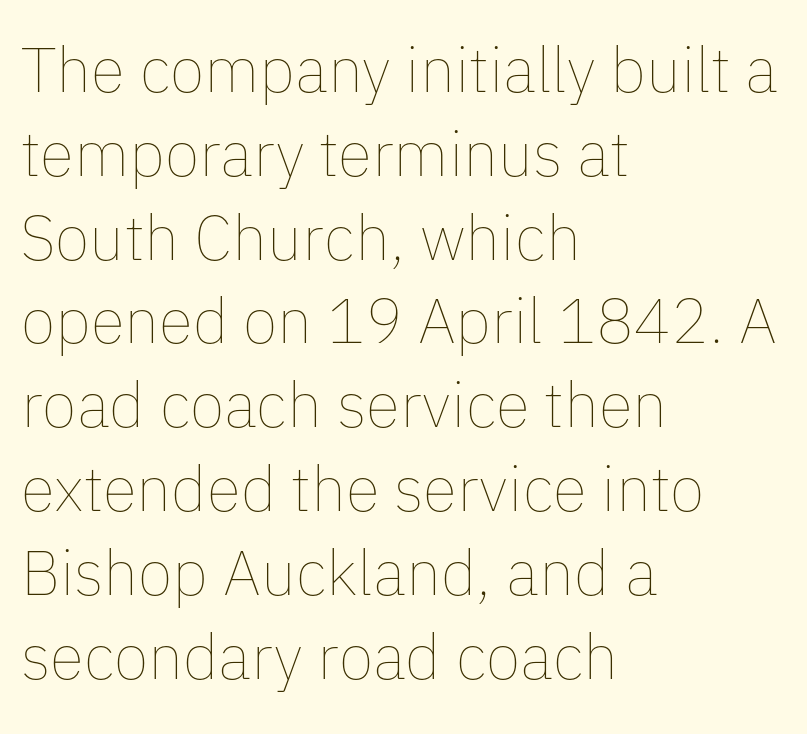
Q: Is the text bold? A: No.
Q: Is the text italic (slanted)? A: No, it is upright.
Q: Is the text underlined? A: No.
Q: How is the paragraph aligned? A: Left-aligned.
Q: Is the spacing between letters normal or unusually wide? A: Normal.
Q: Is the spacing between lines tight, normal or loose? A: Normal.
Q: Width (condensed, normal, or wide)? A: Normal.
Q: Stroke contrast? A: Low.
Q: x-height? A: Medium.
Q: Monospaced? A: No.
